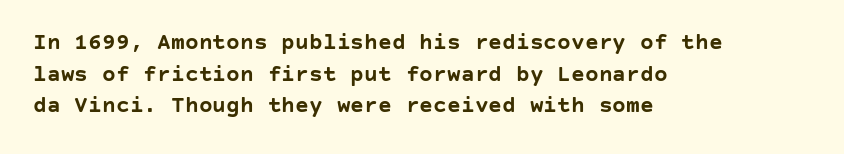
The image shows 23 px bold type, upright; set left-aligned, normal line spacing (1.37x), normal letter spacing, not underlined.
